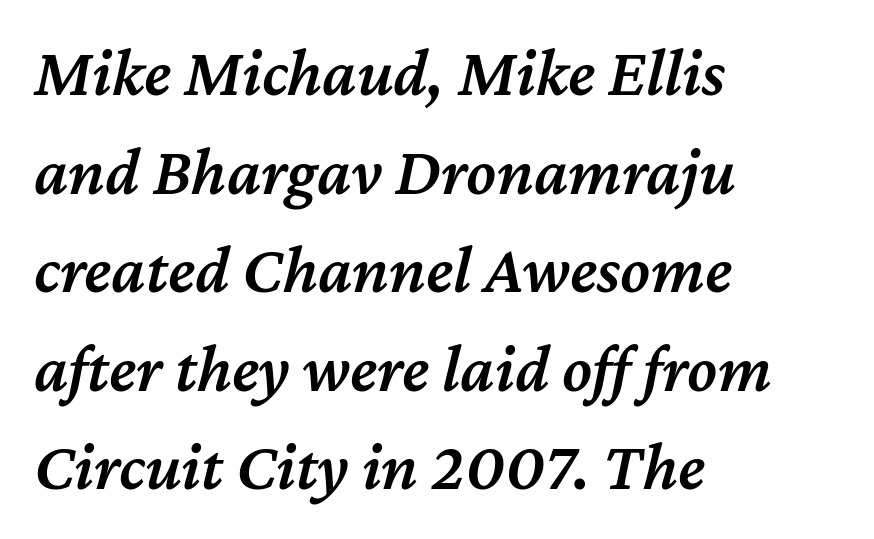
Slightly chunky letters — semibold, I'd say, not full bold. Style check: oblique. Every row of glyphs begins at an identical x-position on the left. Standard letterfit; no display-style spreading of the glyphs. The designer left line spacing at the default.
